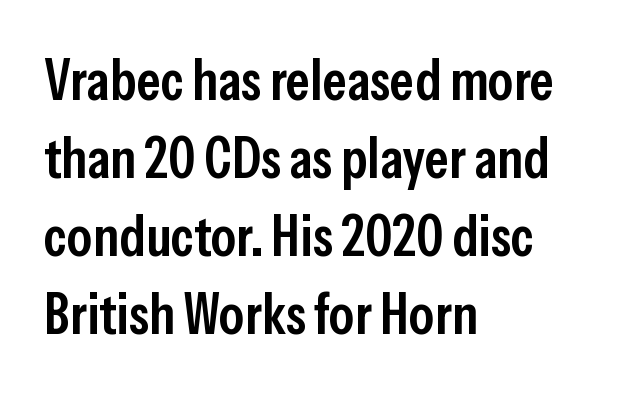
No word sits above an underline. Every stem runs plumb, perpendicular to the baseline. Students, note that the glyphs here touch the page at normal intervals. Honestly, the row spacing looks completely unremarkable.
